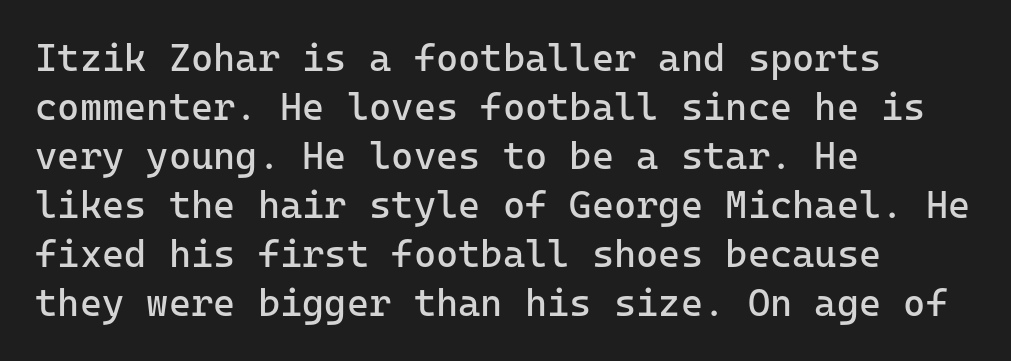
Q: Is the text bold? A: No.
Q: Is the text italic (slanted)? A: No, it is upright.
Q: Is the typeface a serif or a sans-serif typeface? A: Sans-serif.
Q: Is the text underlined? A: No.
Q: How is the paragraph aligned? A: Left-aligned.
Q: Is the spacing between letters normal or unusually wide? A: Normal.
Q: Is the spacing between lines tight, normal or loose? A: Normal.
Q: Width (condensed, normal, or wide)? A: Normal.
Q: Stroke contrast? A: Low.
Q: x-height? A: Medium.
Q: Monospaced? A: Yes.
